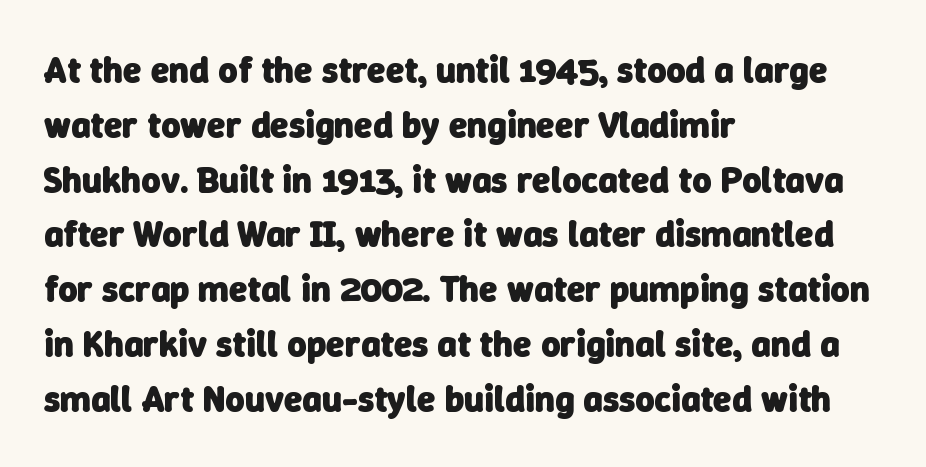
The image shows 37 px heavy sans-serif type; set left-aligned, normal line spacing (1.48x), normal letter spacing, not underlined; low stroke contrast and a medium x-height.
